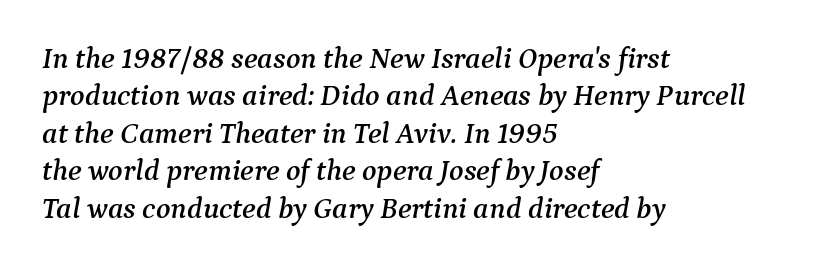
Q: Is the text italic (slanted)? A: Yes, it leans right by about 9 degrees.
Q: Is the typeface a serif or a sans-serif typeface? A: Serif.
Q: Is the text underlined? A: No.
Q: How is the paragraph aligned? A: Left-aligned.
Q: Is the spacing between letters normal or unusually wide? A: Normal.
Q: Is the spacing between lines tight, normal or loose? A: Normal.
Q: Width (condensed, normal, or wide)? A: Normal.
Q: Stroke contrast? A: Medium.
Q: x-height? A: Medium.
Q: Monospaced? A: No.
